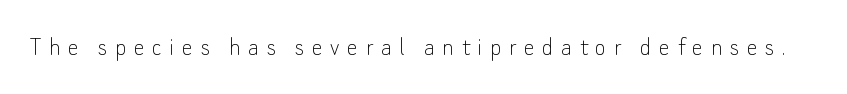
Q: Is the text bold? A: No.
Q: Is the text italic (slanted)? A: No, it is upright.
Q: Is the text underlined? A: No.
Q: Is the spacing between letters normal or unusually wide? A: Unusually wide.
